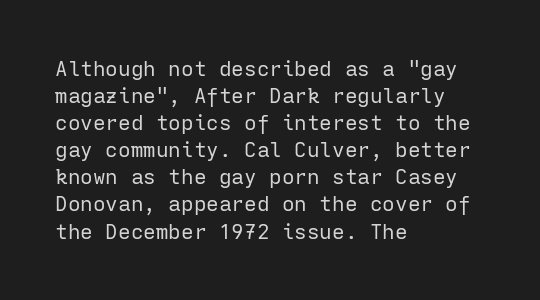
{"italic": "no", "bold": "no", "underline": "no", "align": "left", "line_spacing": "normal", "line_spacing_ratio": 1.29, "letter_spacing": "normal", "letter_spacing_em": 0.0, "glyph_px": 21}
